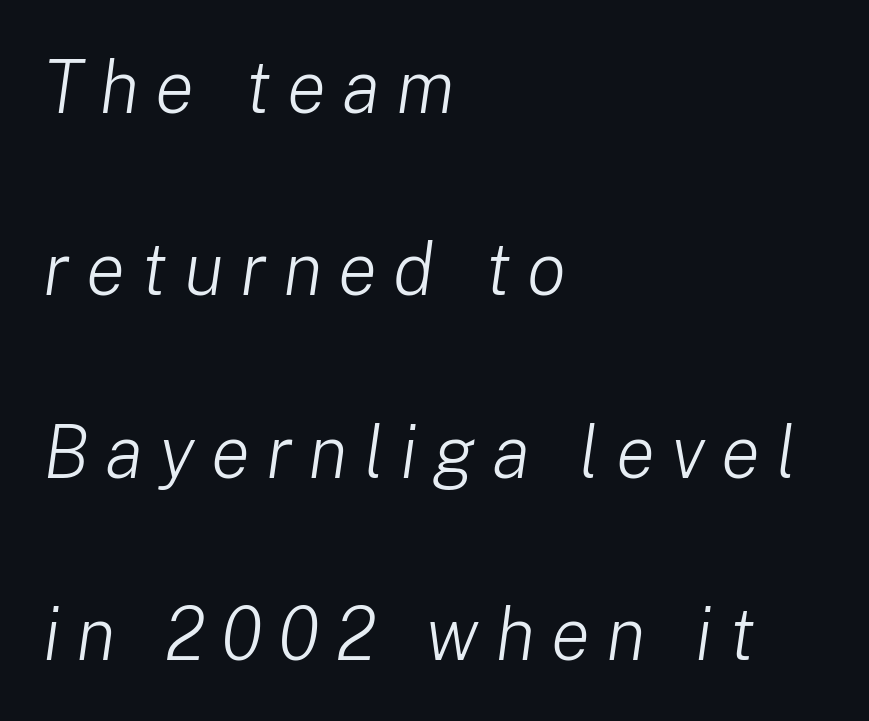
The lines in this sample share a left origin and differ only in where they stop. Type without underlining. Whoever set this chose breathing room over compactness in the vertical rhythm. The passage shown is typed in a proportional face where columns would drift. Look at the tracking — it's clearly loosened, letters drifting apart. When letters slant like this, we call the style italic.
